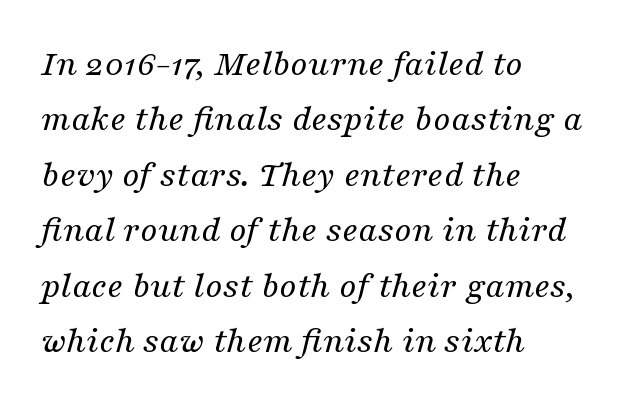
The weight tops out at a normal text grade. Words appear dense and cohesive because spacing is normal. Typeset ragged right — the left edge is the straight one. Summary of vertical rhythm: regular, with standard interline spacing.
